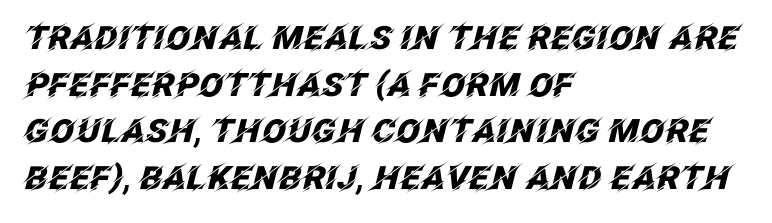
Q: Is the text bold? A: Yes.
Q: Is the text italic (slanted)? A: Yes, it leans right by about 12 degrees.
Q: Is the text underlined? A: No.
Q: How is the paragraph aligned? A: Left-aligned.
Q: Is the spacing between letters normal or unusually wide? A: Normal.
Q: Is the spacing between lines tight, normal or loose? A: Normal.
Q: Width (condensed, normal, or wide)? A: Normal.
Q: Stroke contrast? A: Low.
Q: x-height? A: Large.
Q: Monospaced? A: No.
